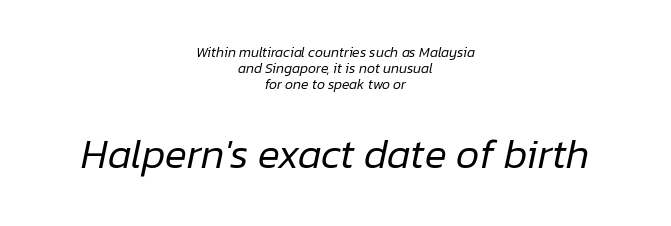
The image shows 41 px regular-weight type, italic (leaning right); set centered, tight line spacing (1.14x), normal letter spacing, not underlined; the second (bottom) block is 2.93x larger; low stroke contrast and a medium x-height.
